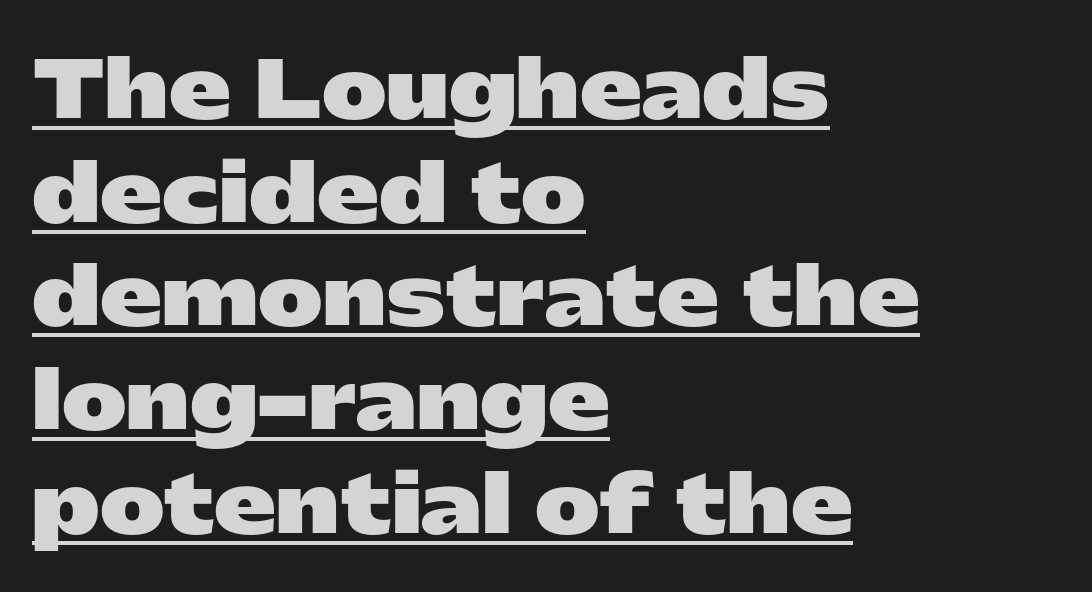
The image shows 78 px heavy, wide sans-serif type, upright; set left-aligned, normal line spacing (1.33x), normal letter spacing, underlined; low stroke contrast and a medium x-height.
